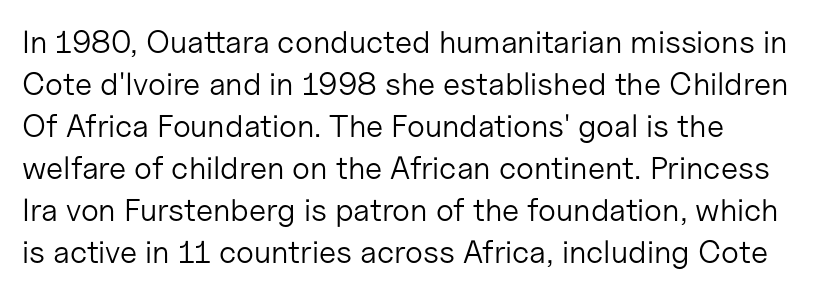
Q: Is the text bold? A: No.
Q: Is the text italic (slanted)? A: No, it is upright.
Q: Is the typeface a serif or a sans-serif typeface? A: Sans-serif.
Q: Is the text underlined? A: No.
Q: Is the spacing between letters normal or unusually wide? A: Normal.
Q: Is the spacing between lines tight, normal or loose? A: Normal.
Q: Width (condensed, normal, or wide)? A: Normal.
Q: Stroke contrast? A: Low.
Q: x-height? A: Medium.
Q: Monospaced? A: No.
